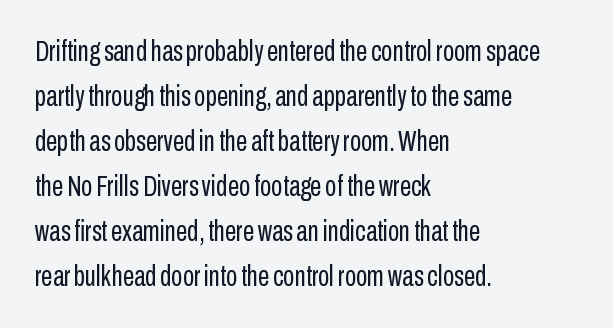
Q: Is the text bold? A: No.
Q: Is the text italic (slanted)? A: No, it is upright.
Q: Is the typeface a serif or a sans-serif typeface? A: Sans-serif.
Q: Is the text underlined? A: No.
Q: How is the paragraph aligned? A: Left-aligned.
Q: Is the spacing between letters normal or unusually wide? A: Normal.
Q: Is the spacing between lines tight, normal or loose? A: Normal.
Q: Width (condensed, normal, or wide)? A: Condensed.
Q: Stroke contrast? A: Low.
Q: x-height? A: Medium.
Q: Monospaced? A: No.
